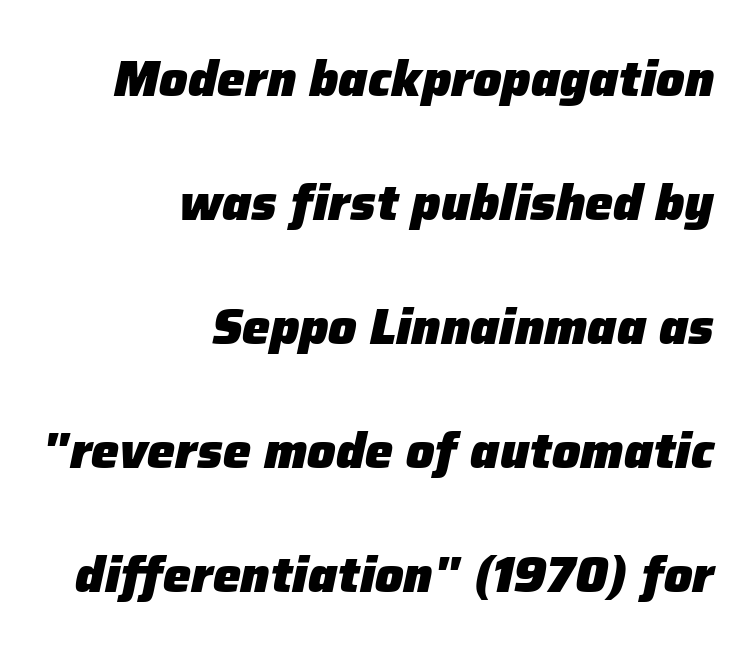
Students, this is bold: see how much ink each stroke carries. The text carries the slant typical of an italic or oblique font. Character widths vary here, with narrow letters taking less room than wide ones. Just letters on the line, the space beneath them empty. These lines keep a tight, regular rhythm from letter to letter.
